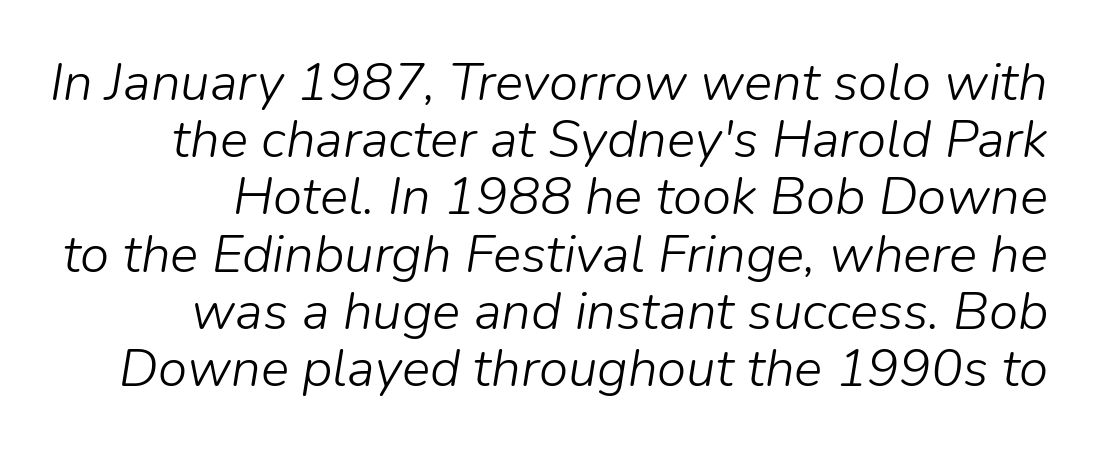
{"italic": "yes", "lean": "right", "slant_degrees": 9, "bold": "no", "weight": "light", "width": "normal", "stroke_contrast": "low", "x_height": "medium", "monospaced": "no", "underline": "no", "line_spacing": "tight", "line_spacing_ratio": 1.08, "letter_spacing": "normal", "letter_spacing_em": 0.0, "glyph_px": 53}
